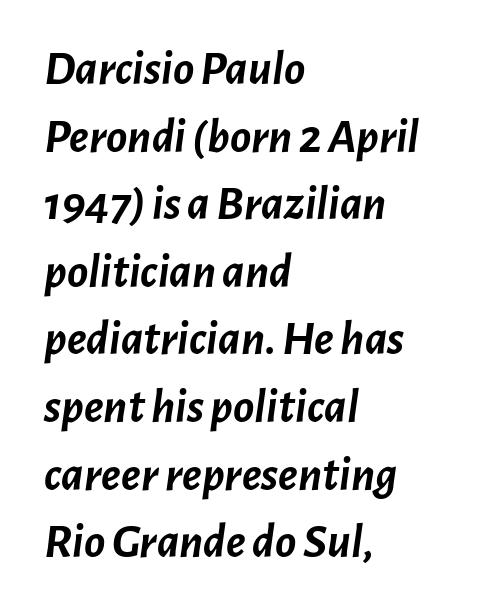
{"italic": "yes", "lean": "right", "slant_degrees": 7, "bold": "yes", "weight": "semibold", "width": "normal", "stroke_contrast": "low", "x_height": "medium", "monospaced": "no", "underline": "no", "align": "left", "line_spacing": "normal", "line_spacing_ratio": 1.38, "letter_spacing": "normal", "letter_spacing_em": 0.0, "glyph_px": 49}
